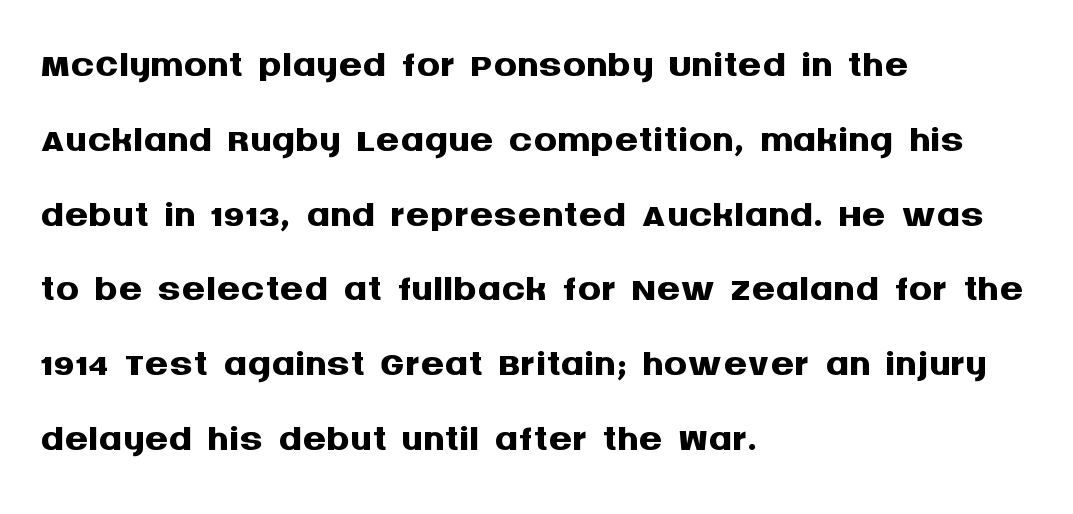
{"serif": "no", "italic": "no", "bold": "yes", "weight": "semibold", "width": "normal", "stroke_contrast": "medium", "x_height": "large", "monospaced": "no", "underline": "no", "align": "left", "line_spacing": "normal", "line_spacing_ratio": 1.29, "letter_spacing": "normal", "letter_spacing_em": 0.0, "glyph_px": 58}
